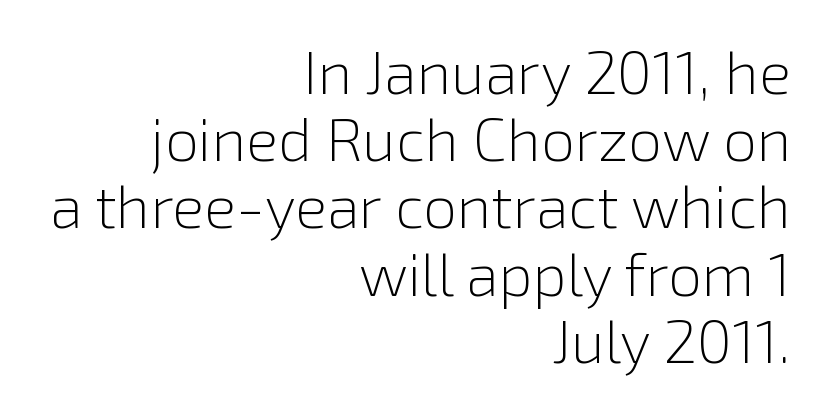
A sans-serif font was chosen for this passage. Each letter keeps its own natural width here, so spacing adapts to shape. Caption: face not bold, strokes unweighted. A flush-right, rag-left setting is used for this passage. Default kerning and tracking; the words read as compact shapes. Quick note: interline space is minimal.
